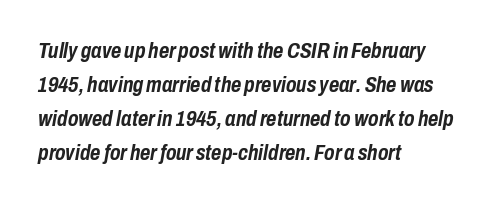
This is heavy type, rendered in bold. Whoever set this chose a conventional vertical rhythm. Type without underlining. The letterforms sit shoulder to shoulder at normal distance.
